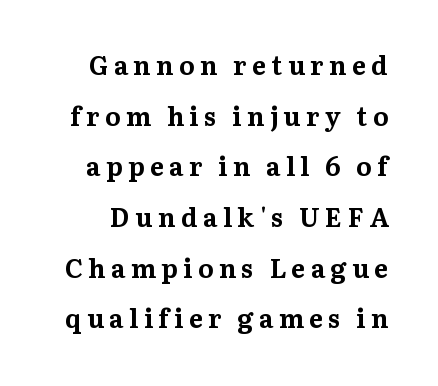
{"italic": "no", "bold": "yes", "underline": "no", "line_spacing": "loose", "line_spacing_ratio": 1.95, "letter_spacing": "wide", "letter_spacing_em": 0.21, "glyph_px": 26}
